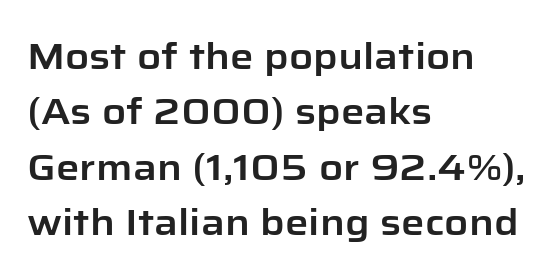
Q: Is the text italic (slanted)? A: No, it is upright.
Q: Is the typeface a serif or a sans-serif typeface? A: Sans-serif.
Q: Is the text underlined? A: No.
Q: How is the paragraph aligned? A: Left-aligned.
Q: Is the spacing between letters normal or unusually wide? A: Normal.
Q: Is the spacing between lines tight, normal or loose? A: Normal.
Q: Width (condensed, normal, or wide)? A: Normal.
Q: Stroke contrast? A: Low.
Q: x-height? A: Medium.
Q: Monospaced? A: No.
